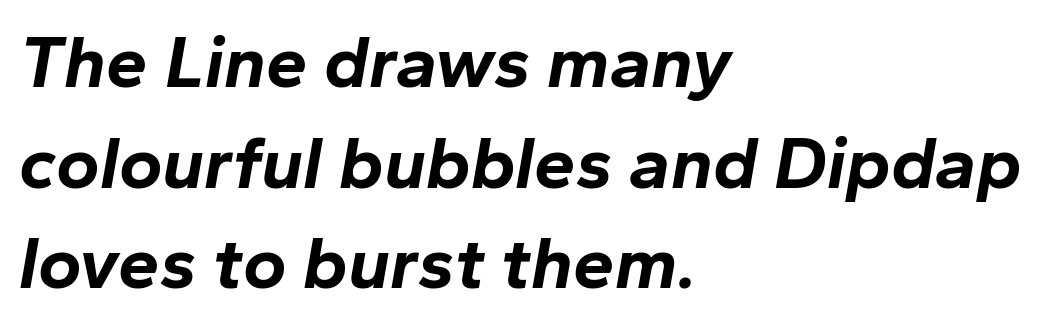
{"italic": "yes", "lean": "right", "slant_degrees": 10, "bold": "yes", "weight": "bold", "width": "normal", "stroke_contrast": "low", "x_height": "medium", "monospaced": "no", "underline": "no", "align": "left", "line_spacing": "normal", "line_spacing_ratio": 1.36, "letter_spacing": "normal", "letter_spacing_em": 0.0, "glyph_px": 74}
